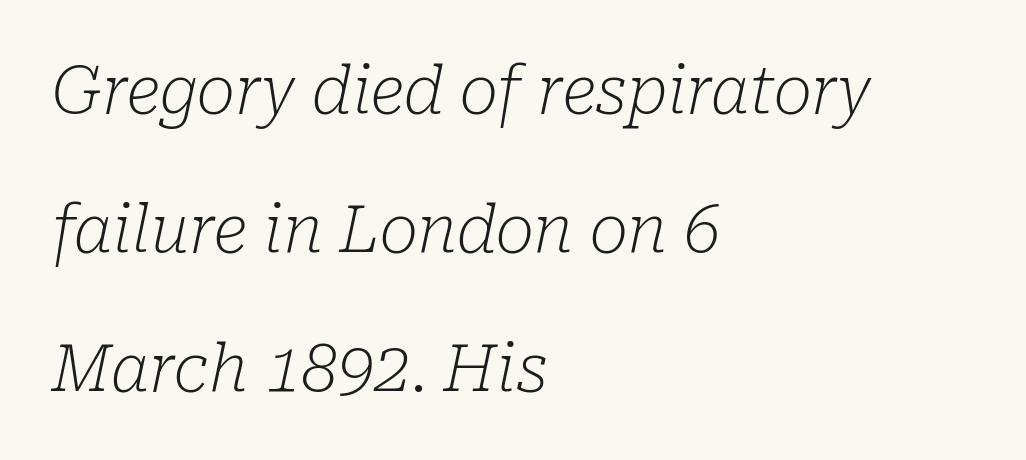
The image shows 65 px light serif type, italic (leaning right); set left-aligned, loose line spacing (2.14x), normal letter spacing, not underlined; low stroke contrast and a medium x-height.
